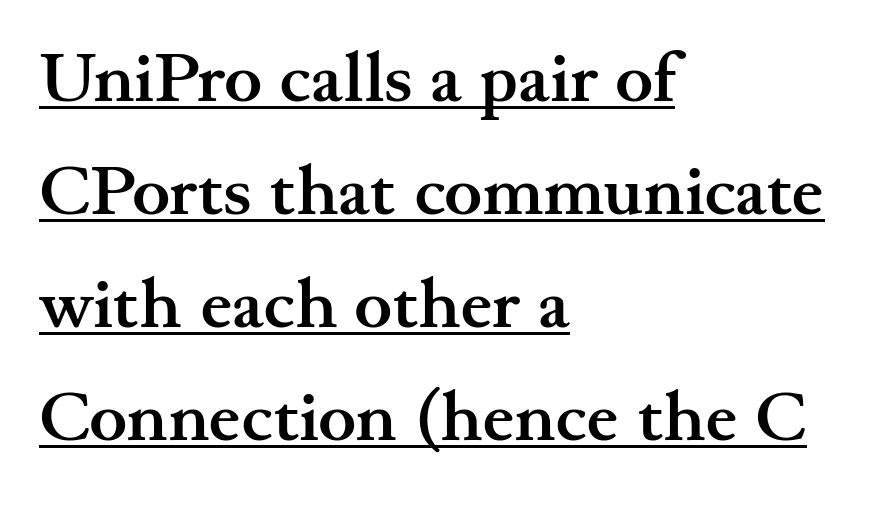
Characters follow at the spacing the type designer built in. Emphasis by weight is at full strength: bold. These lines are set flush left with a ragged right edge. Students, observe the line beneath the letters — that is underlining. Do the letters lean? They stand straight. Each new line begins a customary step beneath the previous one.
